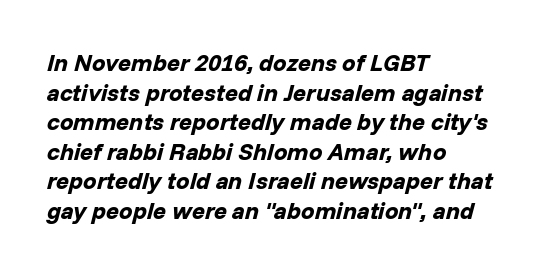
What stands out about the letter spacing? Nothing — it is the standard amount. I'd describe the lettering as bold — thick and assertive. Does the lettering tilt? It does — this is italic. The paragraph has a hard left edge and a soft right edge. The zone under the glyphs is completely vacant.
